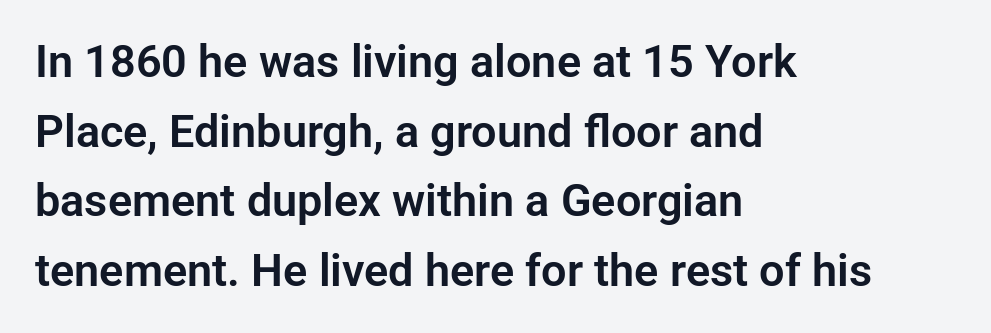
{"serif": "no", "italic": "no", "width": "normal", "stroke_contrast": "low", "x_height": "medium", "monospaced": "no", "underline": "no", "align": "left", "line_spacing": "normal", "line_spacing_ratio": 1.55, "letter_spacing": "normal", "letter_spacing_em": 0.0, "glyph_px": 45}
